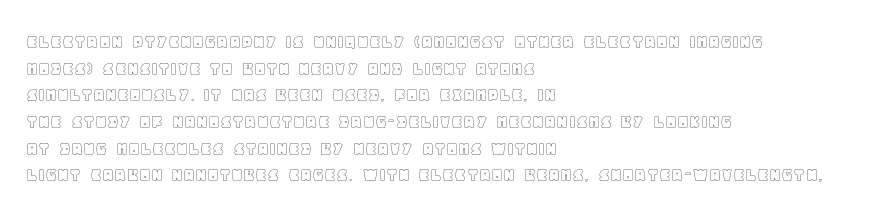
Q: Is the text italic (slanted)? A: No, it is upright.
Q: Is the text underlined? A: No.
Q: How is the paragraph aligned? A: Left-aligned.
Q: Is the spacing between letters normal or unusually wide? A: Normal.
Q: Is the spacing between lines tight, normal or loose? A: Normal.
